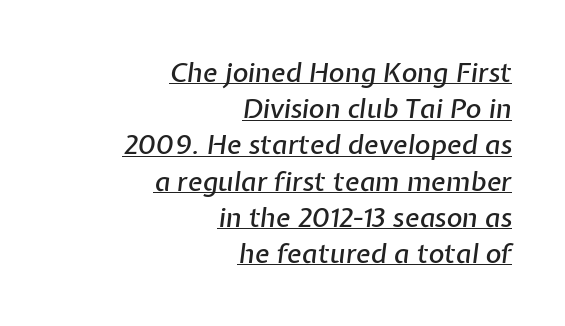
{"italic": "yes", "lean": "right", "slant_degrees": 7, "underline": "yes", "align": "right", "line_spacing": "normal", "line_spacing_ratio": 1.34, "letter_spacing": "normal", "letter_spacing_em": 0.0, "glyph_px": 27}
